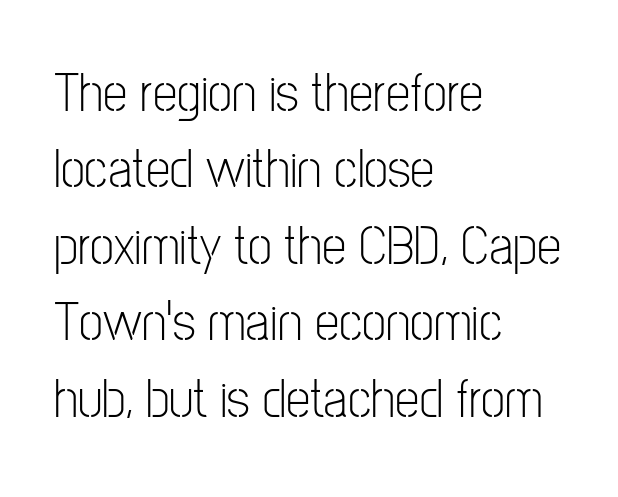
{"serif": "no", "italic": "no", "bold": "no", "weight": "light", "width": "condensed", "stroke_contrast": "low", "x_height": "medium", "monospaced": "no", "underline": "no", "align": "left", "line_spacing": "normal", "line_spacing_ratio": 1.39, "letter_spacing": "normal", "letter_spacing_em": 0.0, "glyph_px": 55}
